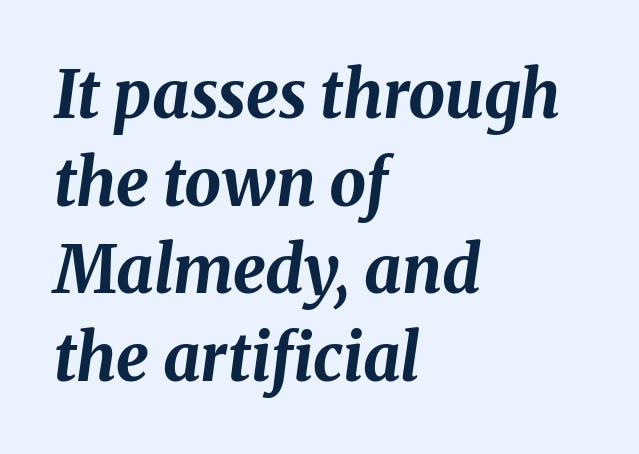
{"italic": "yes", "lean": "right", "slant_degrees": 8, "bold": "yes", "weight": "bold", "width": "normal", "stroke_contrast": "medium", "x_height": "medium", "monospaced": "no", "underline": "no", "align": "left", "line_spacing": "normal", "line_spacing_ratio": 1.35, "letter_spacing": "normal", "letter_spacing_em": 0.0, "glyph_px": 65}
